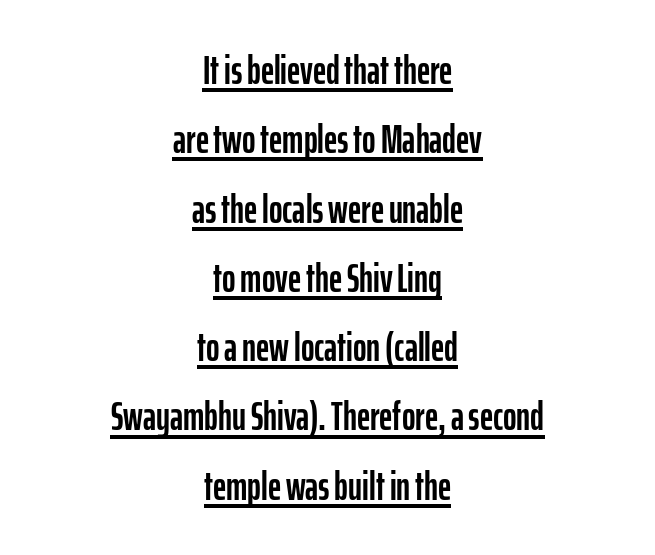
{"serif": "no", "italic": "no", "width": "condensed", "stroke_contrast": "low", "x_height": "medium", "monospaced": "no", "underline": "yes", "align": "center", "line_spacing": "normal", "line_spacing_ratio": 1.69, "letter_spacing": "normal", "letter_spacing_em": 0.0, "glyph_px": 41}
